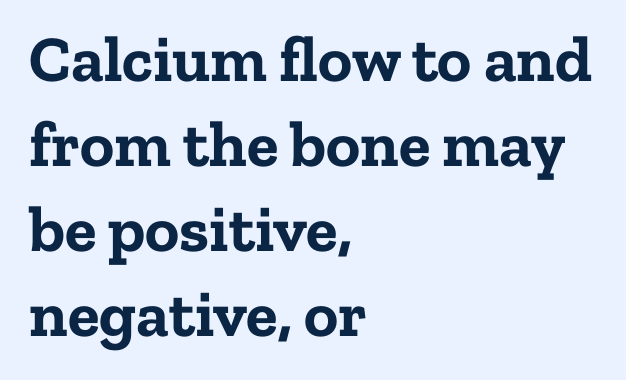
{"serif": "yes", "italic": "no", "bold": "yes", "weight": "bold", "width": "normal", "stroke_contrast": "low", "x_height": "medium", "monospaced": "no", "underline": "no", "align": "left", "line_spacing": "normal", "line_spacing_ratio": 1.31, "letter_spacing": "normal", "letter_spacing_em": 0.0, "glyph_px": 65}
